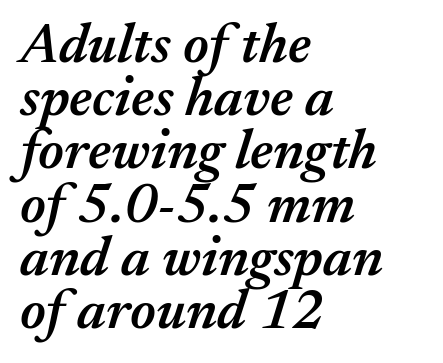
These lines stack with their left ends in a neat column. Rows of type sit shoulder to shoulder in the vertical direction. The face used here has a pronounced slope to its letters. Do the characters align in a grid? No, the font is proportional. The passage shown is semibold, sitting just below true bold.
